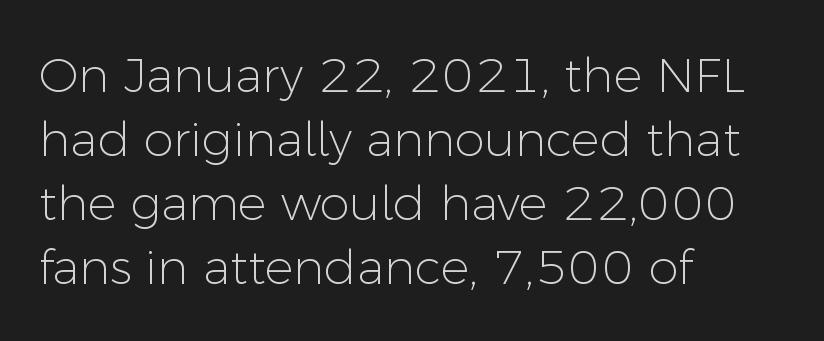
{"serif": "no", "italic": "no", "bold": "no", "weight": "light", "width": "normal", "stroke_contrast": "low", "x_height": "medium", "monospaced": "no", "underline": "no", "align": "left", "line_spacing": "normal", "line_spacing_ratio": 1.33, "letter_spacing": "normal", "letter_spacing_em": 0.0, "glyph_px": 48}
